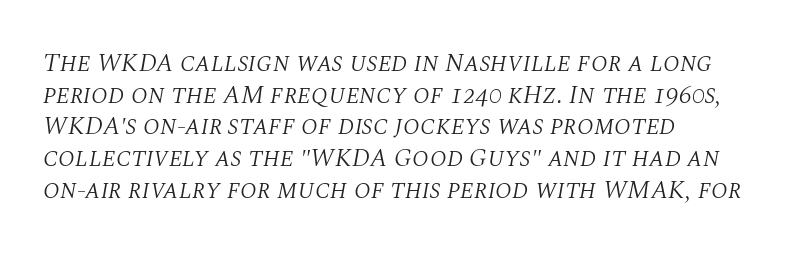
The glyphs look as if they've been sheared to an angle. There is no visible air inserted between adjacent glyphs. Short and long lines alike share a common starting point at left. These glyphs show unthickened strokes, regular width or finer. The words here are not underlined.
